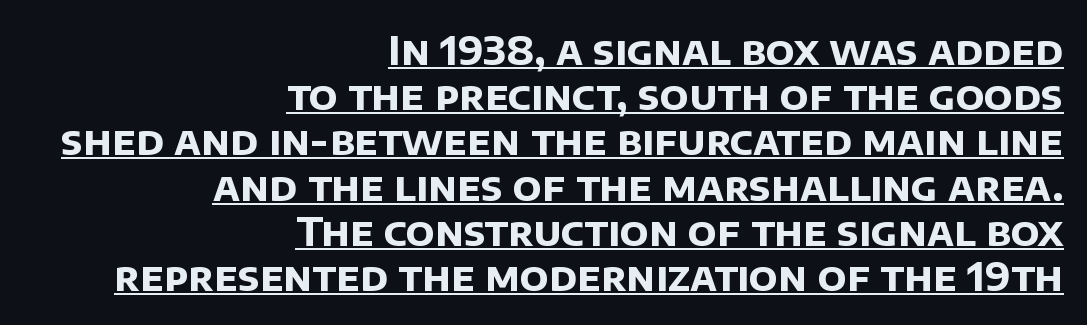
The image shows 39 px bold sans-serif type; set right-aligned, line spacing 1.16x, normal letter spacing, underlined; low stroke contrast and a large x-height.
